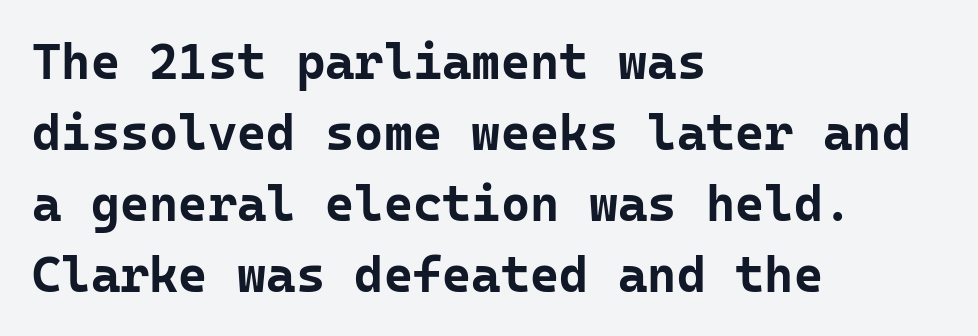
{"serif": "no", "italic": "no", "bold": "yes", "weight": "bold", "width": "normal", "stroke_contrast": "low", "x_height": "medium", "monospaced": "yes", "underline": "no", "align": "left", "line_spacing": "normal", "line_spacing_ratio": 1.42, "letter_spacing": "normal", "letter_spacing_em": 0.0, "glyph_px": 50}
